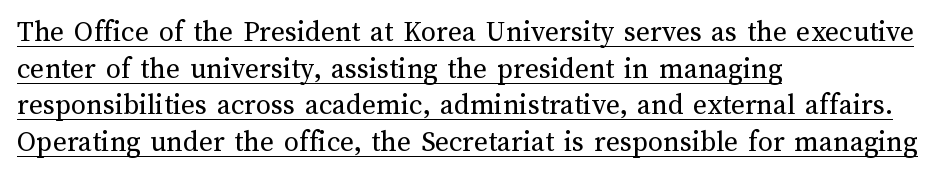
The image shows 30 px regular-weight type, upright; set left-aligned, line spacing 1.22x, normal letter spacing, underlined; medium stroke contrast and a medium x-height.
